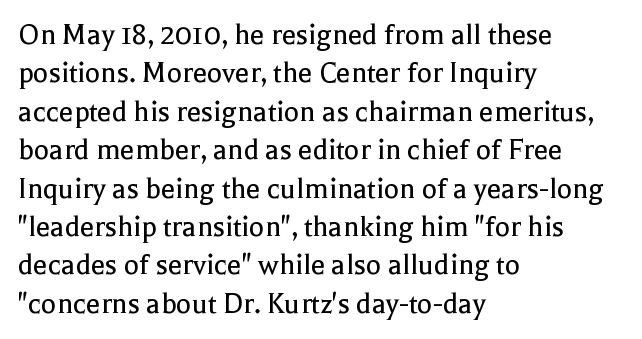
The image shows 32 px regular-weight serif type, upright; set left-aligned, line spacing 1.2x, normal letter spacing, not underlined; a medium x-height.
